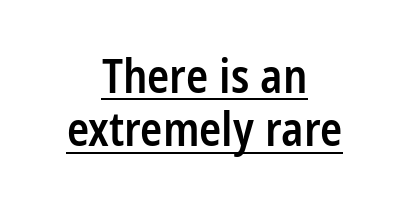
Q: Is the text bold? A: Semi-bold.
Q: Is the text italic (slanted)? A: No, it is upright.
Q: Is the typeface a serif or a sans-serif typeface? A: Sans-serif.
Q: Is the text underlined? A: Yes.
Q: How is the paragraph aligned? A: Centered.
Q: Is the spacing between letters normal or unusually wide? A: Normal.
Q: Width (condensed, normal, or wide)? A: Condensed.
Q: Stroke contrast? A: Low.
Q: x-height? A: Medium.
Q: Monospaced? A: No.
